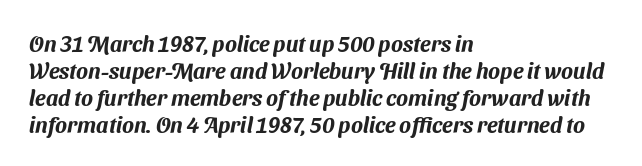
Q: Is the text underlined? A: No.
Q: How is the paragraph aligned? A: Left-aligned.
Q: Is the spacing between letters normal or unusually wide? A: Normal.
